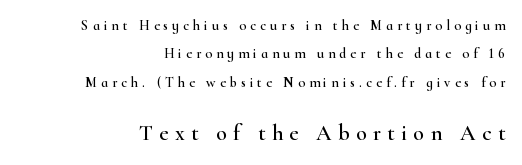
The image shows 22 px text type, upright; set right-aligned, loose line spacing (2.02x), unusually wide letter spacing (+0.29 em), not underlined; the second (bottom) block is 1.57x larger.
